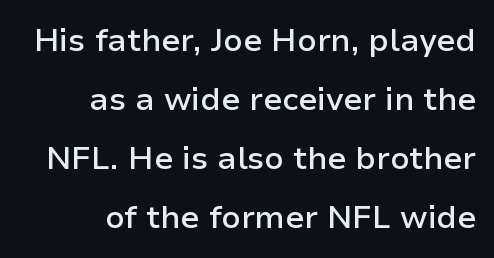
Q: Is the text bold? A: Semi-bold.
Q: Is the text italic (slanted)? A: No, it is upright.
Q: Is the typeface a serif or a sans-serif typeface? A: Sans-serif.
Q: Is the text underlined? A: No.
Q: How is the paragraph aligned? A: Right-aligned.
Q: Is the spacing between letters normal or unusually wide? A: Normal.
Q: Width (condensed, normal, or wide)? A: Normal.
Q: Stroke contrast? A: Low.
Q: x-height? A: Medium.
Q: Monospaced? A: No.
